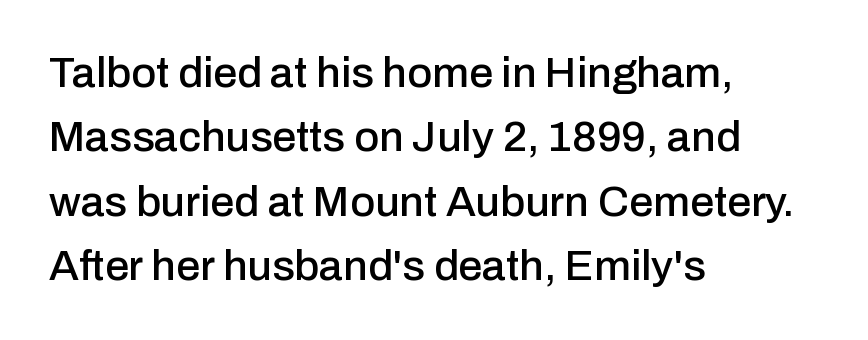
Q: Is the text italic (slanted)? A: No, it is upright.
Q: Is the typeface a serif or a sans-serif typeface? A: Sans-serif.
Q: Is the text underlined? A: No.
Q: How is the paragraph aligned? A: Left-aligned.
Q: Is the spacing between letters normal or unusually wide? A: Normal.
Q: Is the spacing between lines tight, normal or loose? A: Normal.
Q: Width (condensed, normal, or wide)? A: Normal.
Q: Stroke contrast? A: Low.
Q: x-height? A: Medium.
Q: Monospaced? A: No.
